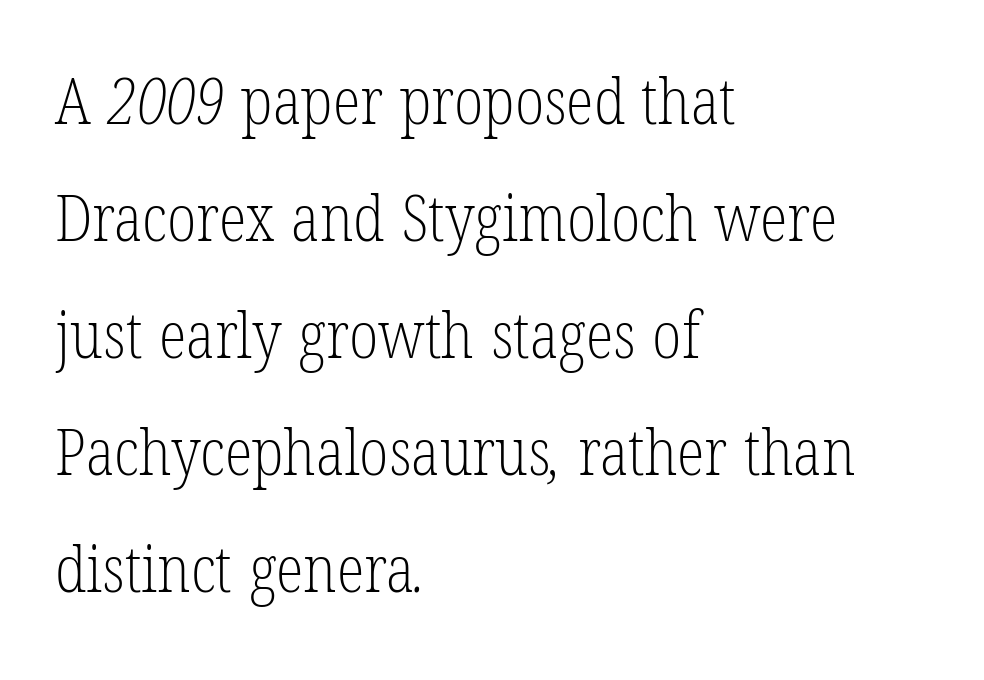
{"serif": "yes", "bold": "no", "weight": "light", "width": "condensed", "stroke_contrast": "low", "x_height": "medium", "monospaced": "no", "underline": "no", "align": "left", "line_spacing_ratio": 1.83, "letter_spacing": "normal", "letter_spacing_em": 0.0, "glyph_px": 64}
